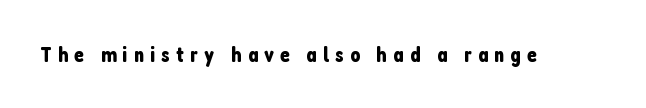
The image shows 22 px text type, upright; set unusually wide letter spacing (+0.28 em), not underlined.
